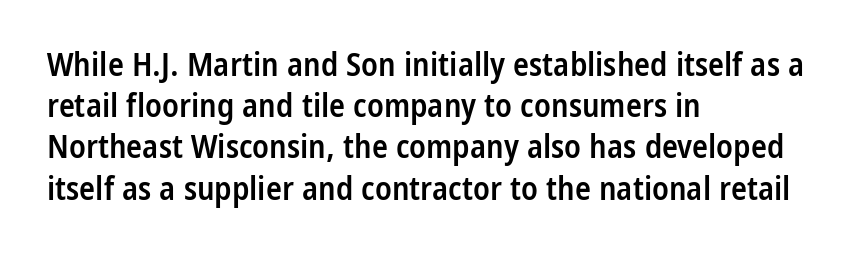
Weight: semibold (demi). Leading: standard. Spacing verdict: proportional, widths tailored to each character. All the whitespace from short lines collects on the right. Every character sits straight up, as roman type does.
